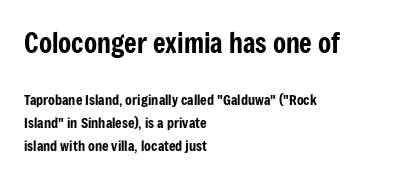
Q: Is the text italic (slanted)? A: No, it is upright.
Q: Is the text underlined? A: No.
Q: How is the paragraph aligned? A: Left-aligned.
Q: Is the spacing between letters normal or unusually wide? A: Normal.
Q: Is the spacing between lines tight, normal or loose? A: Normal.
Q: Which block of text is set in a larger size, the first (top) or the second (bottom)? A: The first (top) one.
